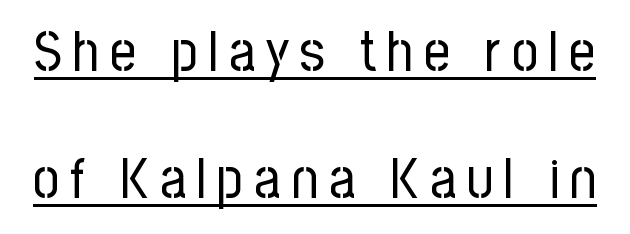
The sample's only ornament is a line tracing under the words. Quick note: not italic, upright. Whoever set this chose breathing room over compactness in the vertical rhythm. Unlike a traditional serif, this face leaves its strokes unadorned. Bold? No — there's no thickening of the strokes.
